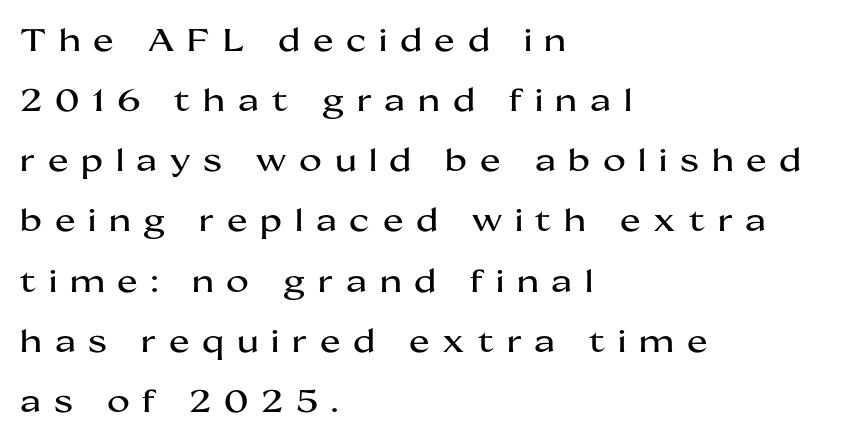
The image shows 31 px wide type, upright; set left-aligned, loose line spacing (1.94x), unusually wide letter spacing (+0.41 em), not underlined; medium stroke contrast and a medium x-height.
